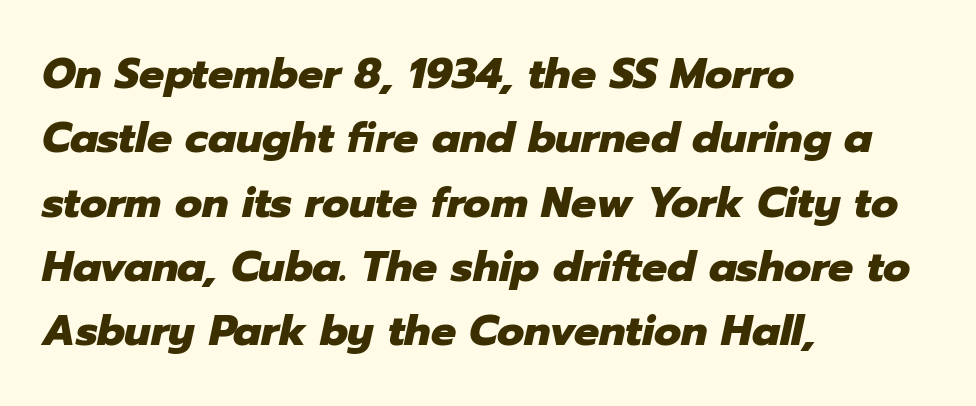
Between one letter and the next there's only the usual sliver of space. Each letter keeps its own natural width here, so spacing adapts to shape. The lines sit at an ordinary, default distance from one another. The gap between lines stays unmarked. Casual observation: everything's shoved over to the left. The font is running at its bold setting.
